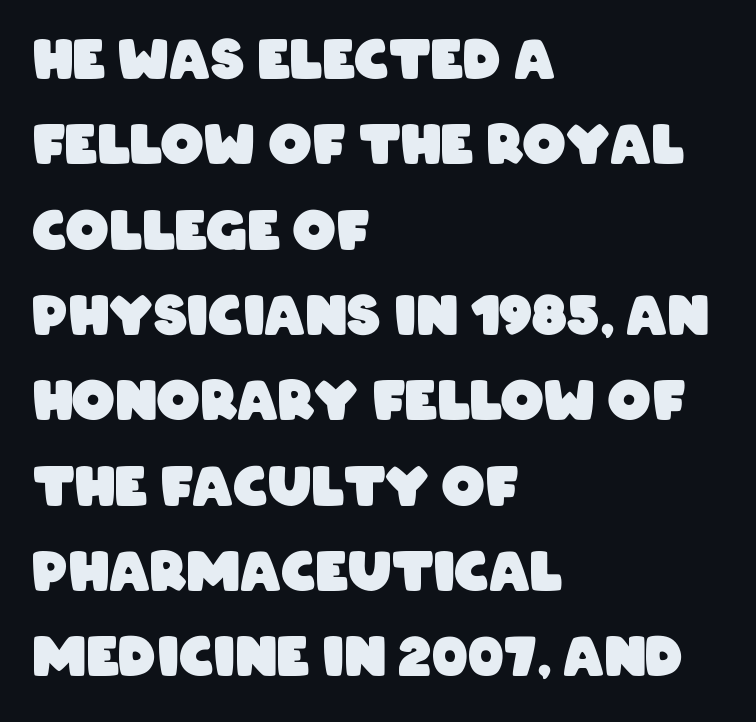
Do the characters align in a grid? No, the font is proportional. Tracking here is standard; glyphs follow each other at the usual distance. Pretty heavy lettering here — definitely bold. A typesetter would call this leading conventional body-copy spacing.
